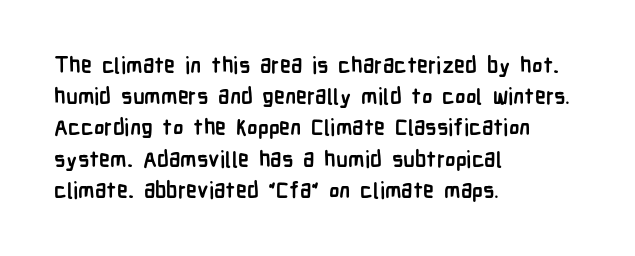
{"italic": "no", "bold": "yes", "underline": "no", "align": "left", "line_spacing": "normal", "line_spacing_ratio": 1.42, "letter_spacing": "normal", "letter_spacing_em": 0.0, "glyph_px": 22}
